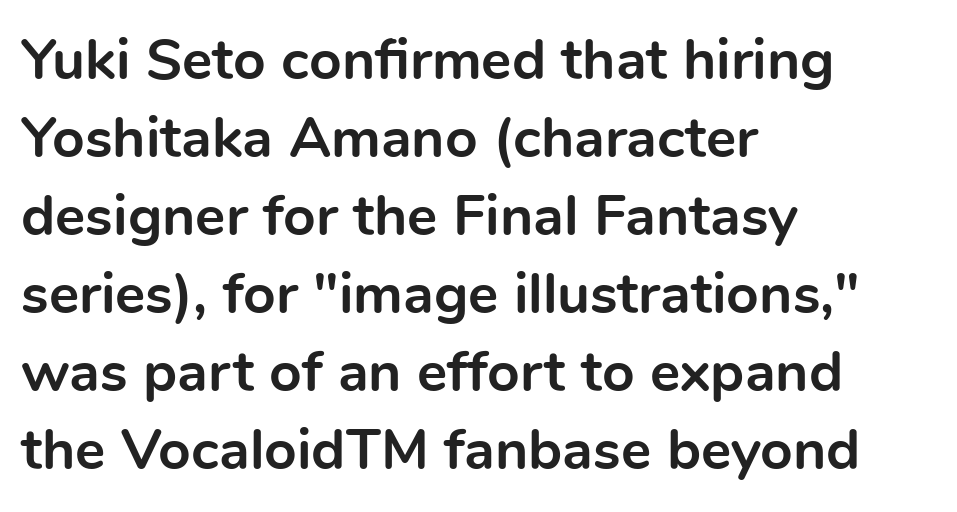
The rendering uses natural spacing where letterforms have individual widths. Letter spacing: default. This rendering uses left alignment, leaving the right contour irregular. Emphasis by weight is at full strength: bold. Posture: upright roman.
